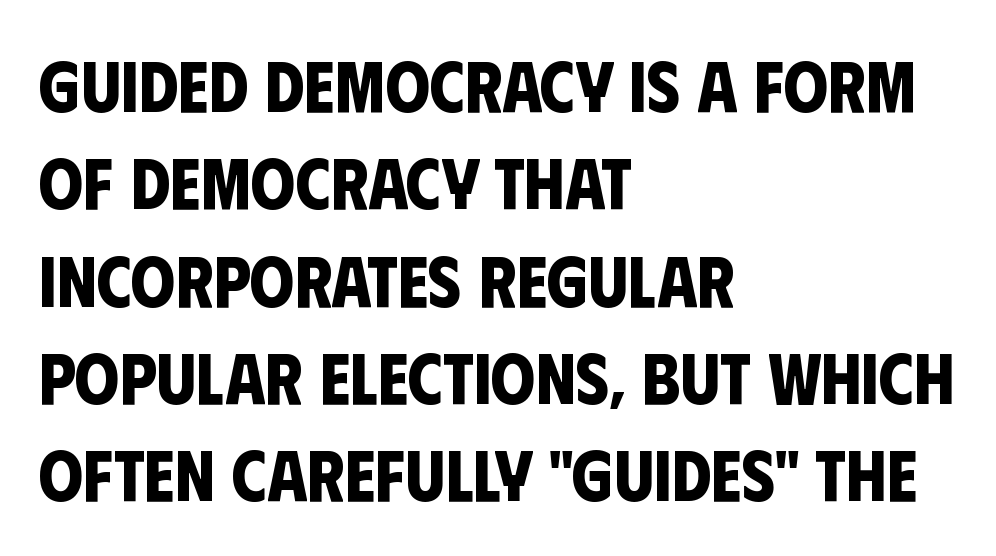
Leftover space on each line is placed entirely after the last word. Students, observe: this is what conventionally led text looks like. Words appear dense and cohesive because spacing is normal. Notice how thick the strokes are: this is what a full bold looks like. Regarding serifs, this sample does without them.
